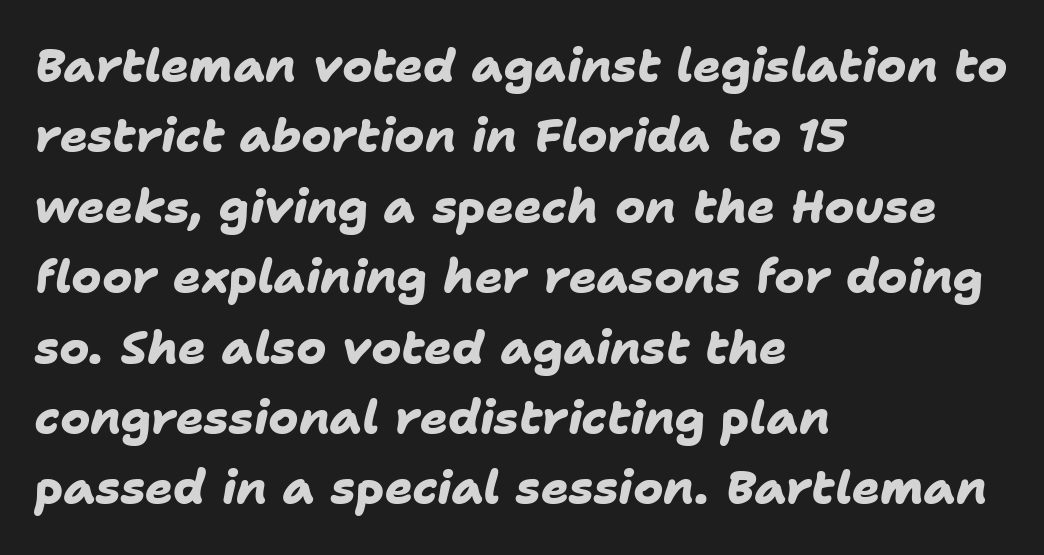
The image shows 46 px heavy sans-serif type; set left-aligned, normal line spacing (1.53x), normal letter spacing, not underlined; low stroke contrast and a medium x-height.
